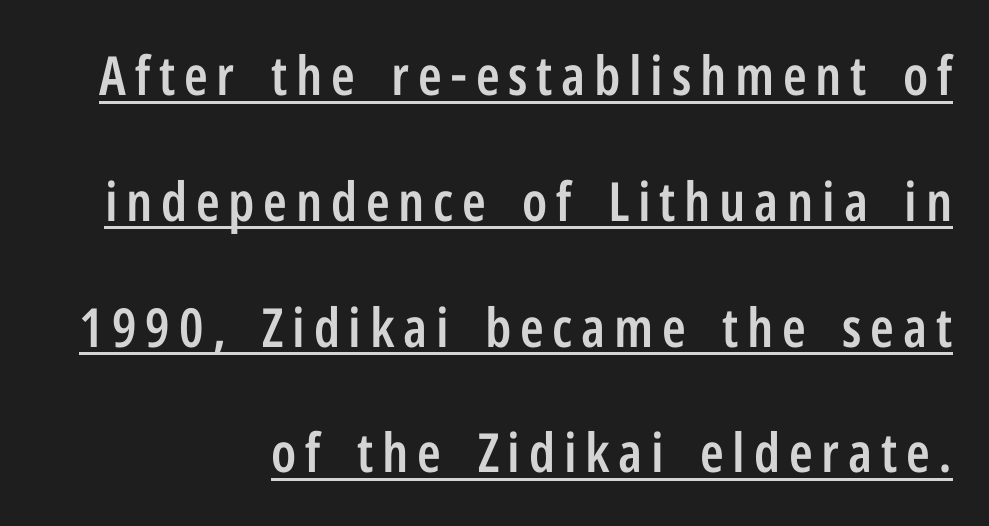
{"serif": "no", "italic": "no", "bold": "semi", "weight": "semibold", "width": "condensed", "stroke_contrast": "low", "x_height": "medium", "monospaced": "no", "underline": "yes", "align": "right", "line_spacing": "loose", "line_spacing_ratio": 2.33, "glyph_px": 54}
